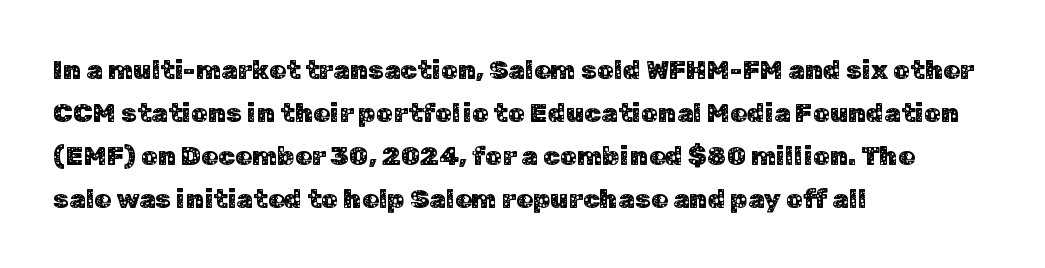
The image shows 27 px text type, upright; set left-aligned, normal line spacing (1.59x), normal letter spacing, not underlined.
